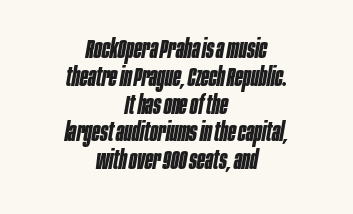
Q: Is the text bold? A: Yes.
Q: Is the text italic (slanted)? A: Yes, it leans right by about 10 degrees.
Q: Is the text underlined? A: No.
Q: How is the paragraph aligned? A: Centered.
Q: Is the spacing between letters normal or unusually wide? A: Normal.
Q: Is the spacing between lines tight, normal or loose? A: Tight.
